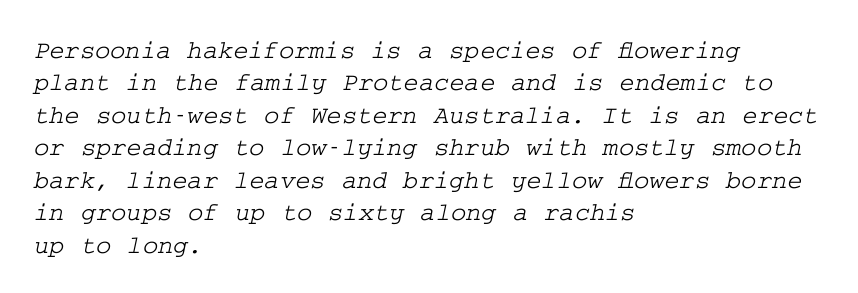
Tracking here is standard; glyphs follow each other at the usual distance. Check the space under the baseline: it is left empty. The lines in this sample share a left origin and differ only in where they stop. Horizontal bands of white between lines are of average thickness.
